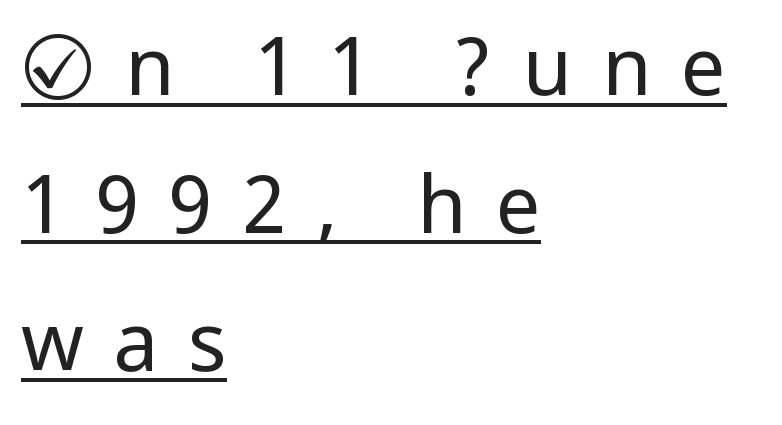
The image shows 80 px regular-weight, condensed sans-serif type, upright; set left-aligned, line spacing 1.72x, unusually wide letter spacing (+0.37 em), underlined; low stroke contrast.
